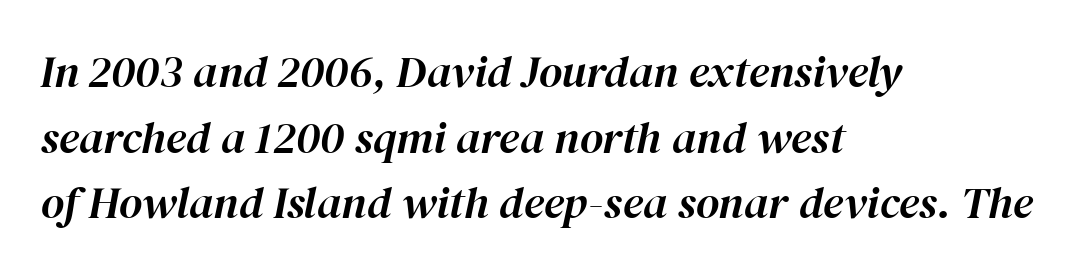
Every row of glyphs begins at an identical x-position on the left. Only glyphs here, with clear space below each row. The text carries the slant typical of an italic or oblique font. Letter spacing: default.
